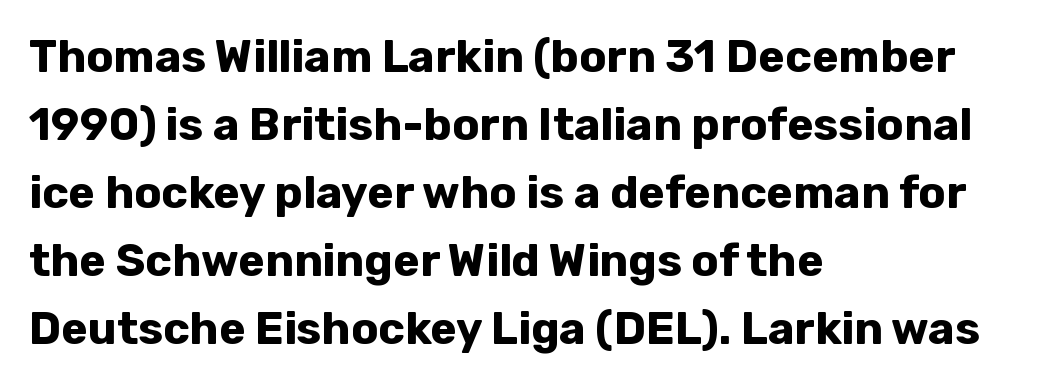
The letters are bold, with thick, heavy strokes. The glyphs are unaccompanied by any horizontal stroke below them. Character widths vary here, with narrow letters taking less room than wide ones. Every stem runs plumb, perpendicular to the baseline.
